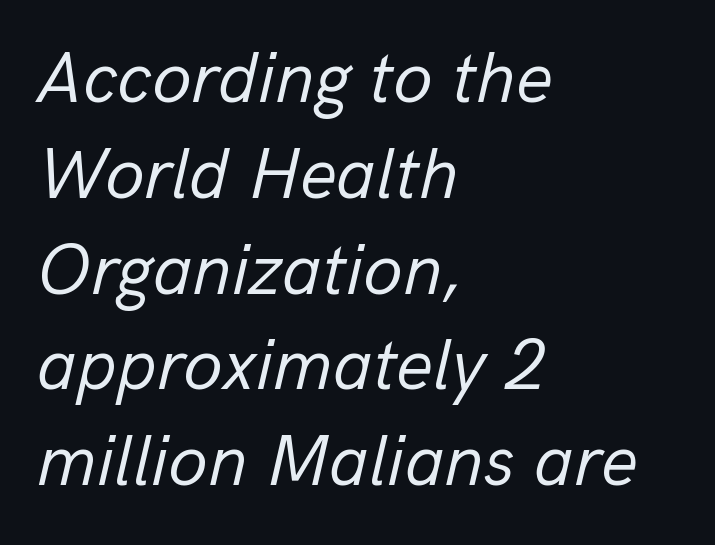
Q: Is the text bold? A: No.
Q: Is the text italic (slanted)? A: Yes, it leans right by about 13 degrees.
Q: Is the text underlined? A: No.
Q: How is the paragraph aligned? A: Left-aligned.
Q: Is the spacing between letters normal or unusually wide? A: Normal.
Q: Is the spacing between lines tight, normal or loose? A: Normal.
Q: Width (condensed, normal, or wide)? A: Normal.
Q: Stroke contrast? A: Low.
Q: x-height? A: Medium.
Q: Monospaced? A: No.
